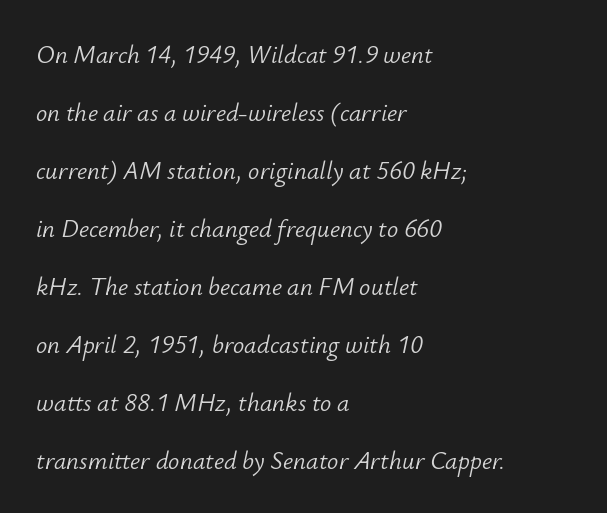
The image shows 25 px text type, italic (leaning right); set left-aligned, loose line spacing (2.32x), normal letter spacing, not underlined.
